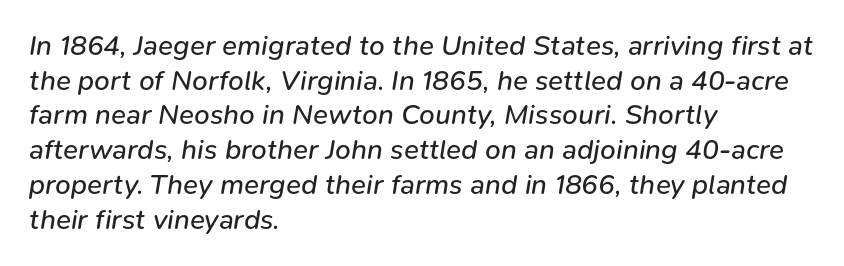
The image shows 28 px regular-weight type, italic (leaning right); set left-aligned, line spacing 1.24x, normal letter spacing, not underlined; low stroke contrast and a medium x-height.
